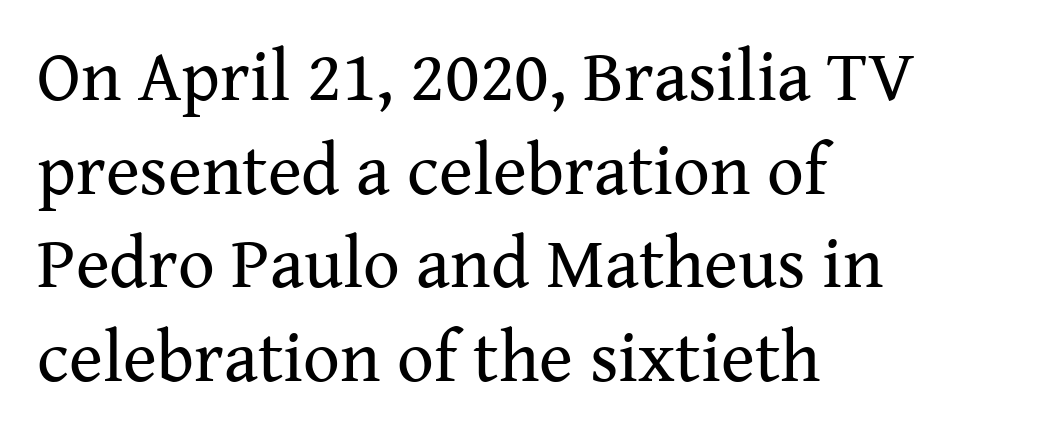
Vertically, the passage feels balanced, rows spaced as you'd expect. The face used here is rendered with its standard letterfit. The typesetter chose a ragged-right arrangement here. Honestly, there is no underline to notice here at all.
